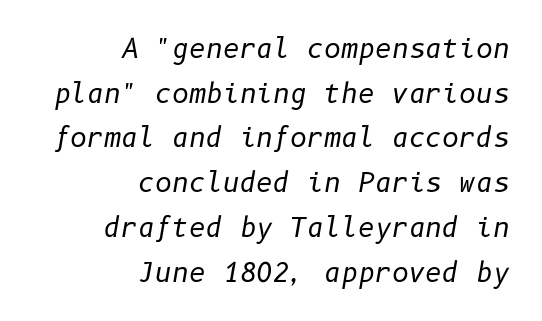
{"italic": "yes", "lean": "right", "slant_degrees": 10, "bold": "no", "underline": "no", "align": "right", "line_spacing_ratio": 1.72, "letter_spacing": "normal", "letter_spacing_em": 0.0, "glyph_px": 26}
